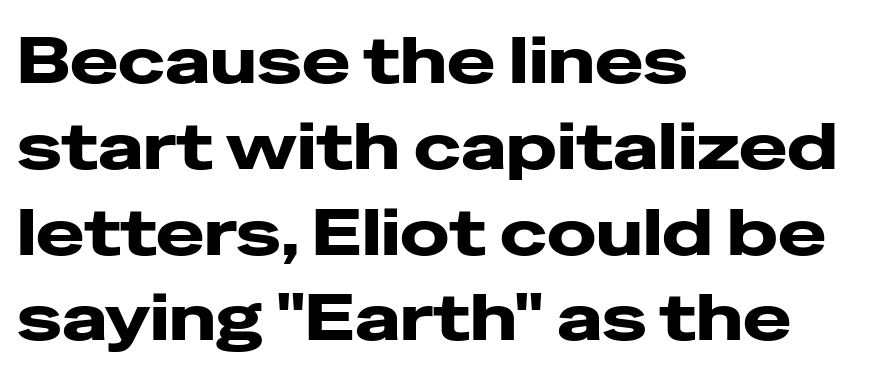
The paragraph has a hard left edge and a soft right edge. Upright lettering throughout. The typesetting leans heavy: a genuine bold. Is this a sans? Yes — the strokes have no serifs. The gaps between neighbouring characters are ordinary and unremarkable.
